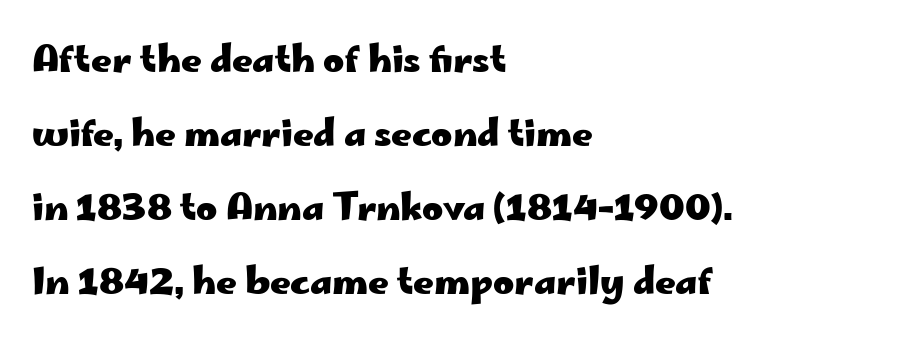
Q: Is the text bold? A: Yes.
Q: Is the text italic (slanted)? A: No, it is upright.
Q: Is the typeface a serif or a sans-serif typeface? A: Sans-serif.
Q: Is the text underlined? A: No.
Q: How is the paragraph aligned? A: Left-aligned.
Q: Is the spacing between letters normal or unusually wide? A: Normal.
Q: Is the spacing between lines tight, normal or loose? A: Loose.
Q: Width (condensed, normal, or wide)? A: Wide.
Q: Stroke contrast? A: Low.
Q: x-height? A: Small.
Q: Monospaced? A: No.
